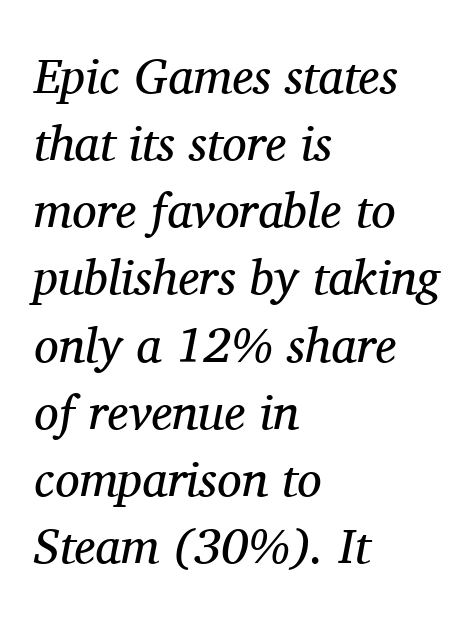
Q: Is the text bold? A: No.
Q: Is the text italic (slanted)? A: Yes, it leans right by about 11 degrees.
Q: Is the typeface a serif or a sans-serif typeface? A: Serif.
Q: Is the text underlined? A: No.
Q: How is the paragraph aligned? A: Left-aligned.
Q: Is the spacing between letters normal or unusually wide? A: Normal.
Q: Is the spacing between lines tight, normal or loose? A: Normal.
Q: Width (condensed, normal, or wide)? A: Normal.
Q: Stroke contrast? A: Medium.
Q: x-height? A: Medium.
Q: Monospaced? A: No.
